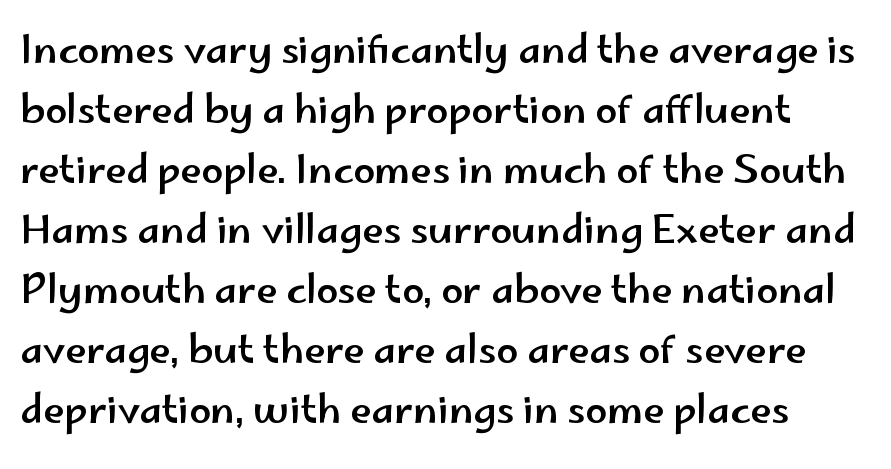
The type sits square on the baseline with zero lean. Underline: absent. A typesetter would label this face a sans. Looks like regular typesetting: each glyph gets only the width it needs. The rows are spaced the way most documents space them. The type is set solid horizontally, with unmodified tracking.
